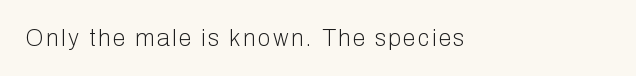
The image shows 23 px text type, upright; set left-aligned, not underlined.
